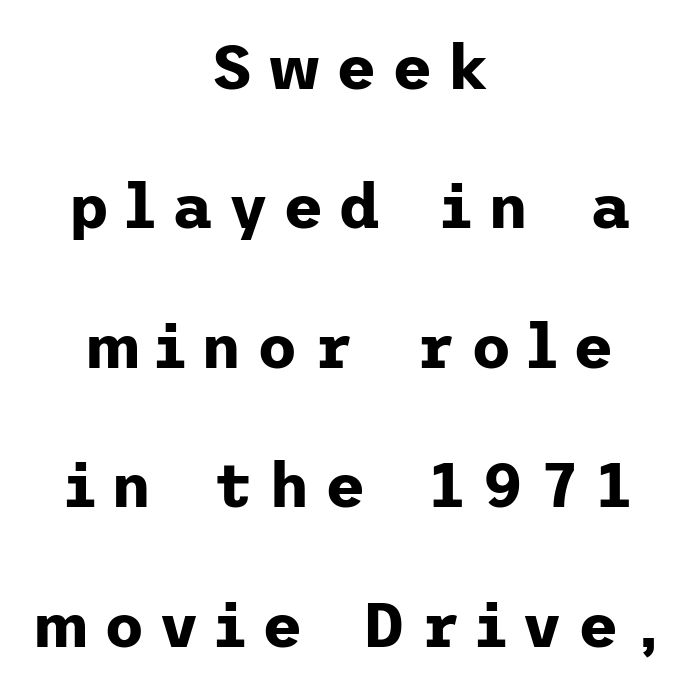
Tall strokes in this sample are plumb rather than angled. The passage shown stacks its lines with a broad gap. Is the block centered? Yes — each line is placed symmetrically about the middle. Spacing between characters has been opened up far beyond the box default. You'd pick this weight for a headline — it's a proper bold. Type style note: lacks serifs.
